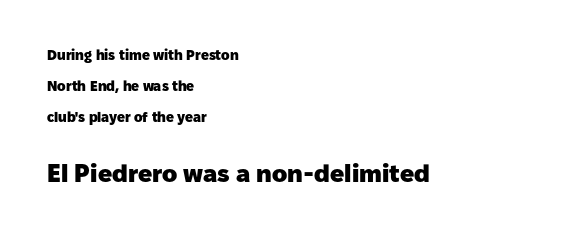
{"italic": "no", "bold": "yes", "underline": "no", "align": "left", "line_spacing": "loose", "line_spacing_ratio": 2.2, "letter_spacing": "normal", "letter_spacing_em": 0.0, "larger_block": "second", "size_ratio": 1.79, "glyph_px": 25}
